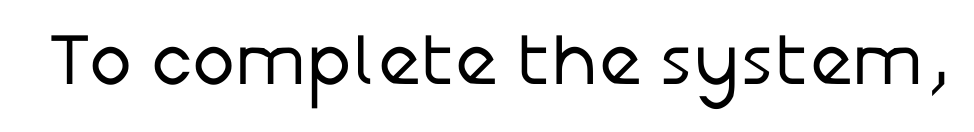
{"serif": "no", "italic": "no", "bold": "no", "weight": "regular", "width": "normal", "stroke_contrast": "low", "x_height": "medium", "monospaced": "no", "underline": "no", "letter_spacing": "normal", "letter_spacing_em": 0.0, "glyph_px": 73}
